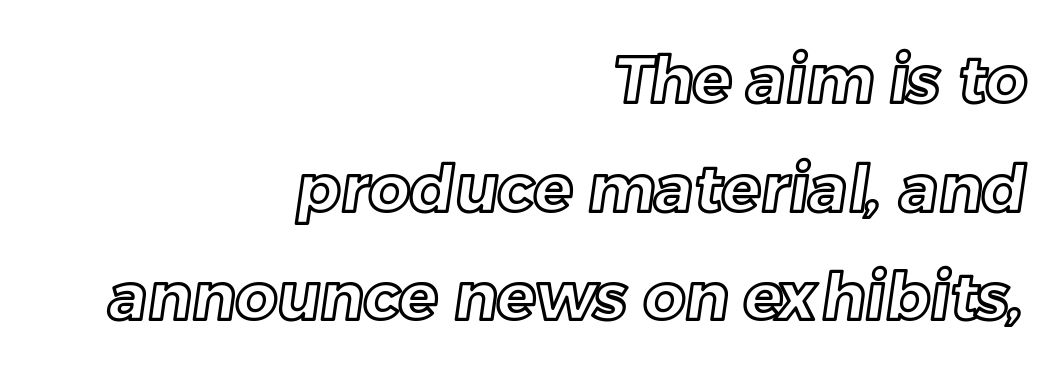
A bare baseline throughout the passage. The rendering anchors every line to the right-hand side. The space between consecutive lines is moderate. This rendering leaves character spacing at its baseline value. Proportional: the letters do not fall into vertical columns.
